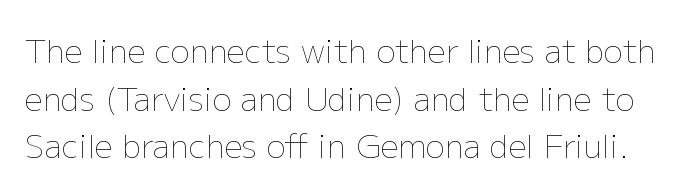
The image shows 32 px thin type, upright; set normal line spacing (1.49x), normal letter spacing, not underlined; low stroke contrast and a medium x-height.
